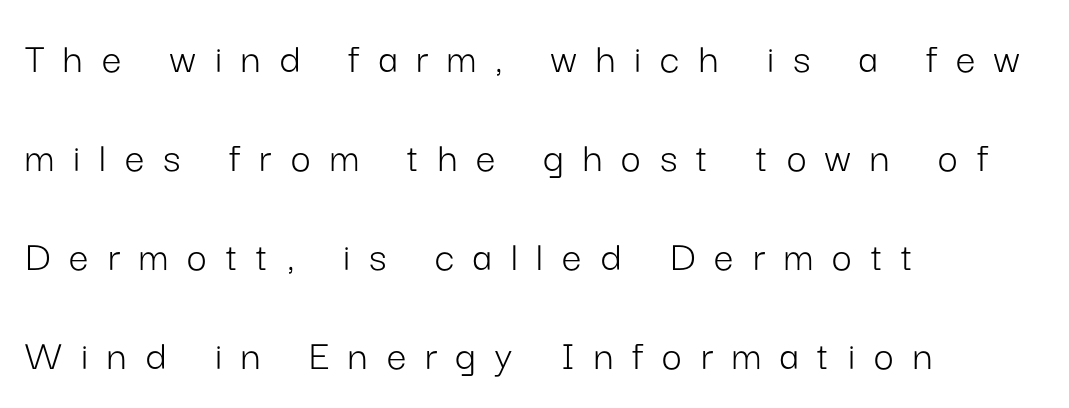
{"serif": "no", "italic": "no", "bold": "no", "weight": "light", "width": "normal", "stroke_contrast": "low", "x_height": "medium", "monospaced": "no", "underline": "no", "align": "left", "line_spacing": "loose", "line_spacing_ratio": 2.25, "letter_spacing": "wide", "letter_spacing_em": 0.43, "glyph_px": 44}
